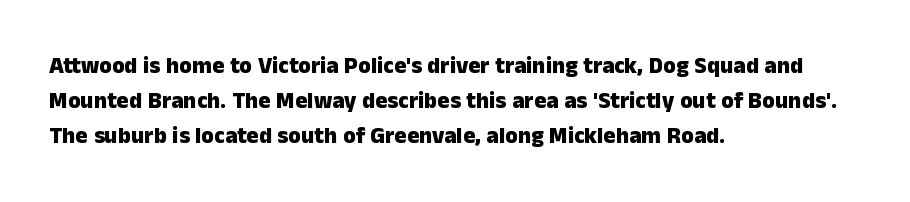
The image shows 23 px bold type, upright; set left-aligned, normal line spacing (1.52x), normal letter spacing, not underlined.
